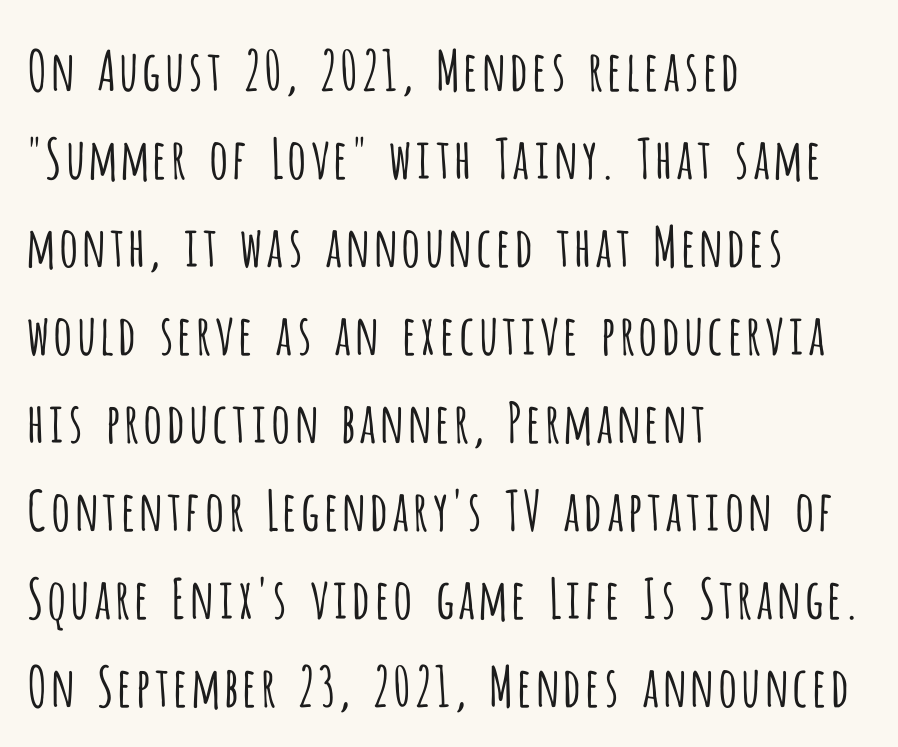
{"serif": "no", "italic": "no", "bold": "no", "weight": "light", "width": "condensed", "stroke_contrast": "low", "x_height": "large", "monospaced": "no", "underline": "no", "align": "left", "line_spacing": "normal", "line_spacing_ratio": 1.6, "letter_spacing": "normal", "letter_spacing_em": 0.0, "glyph_px": 55}
